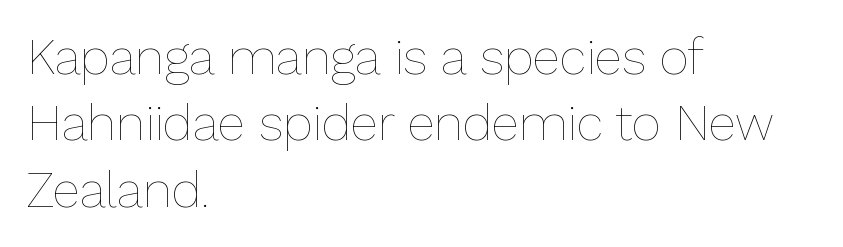
{"italic": "no", "bold": "no", "weight": "thin", "width": "normal", "stroke_contrast": "low", "x_height": "medium", "monospaced": "no", "underline": "no", "align": "left", "line_spacing": "normal", "line_spacing_ratio": 1.33, "letter_spacing": "normal", "letter_spacing_em": 0.0, "glyph_px": 50}
